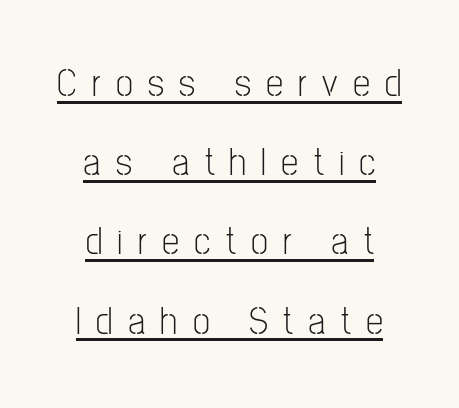
{"serif": "no", "italic": "no", "bold": "no", "weight": "light", "width": "condensed", "stroke_contrast": "low", "x_height": "medium", "monospaced": "no", "underline": "yes", "align": "center", "line_spacing": "loose", "line_spacing_ratio": 2.03, "letter_spacing": "wide", "letter_spacing_em": 0.39, "glyph_px": 39}
